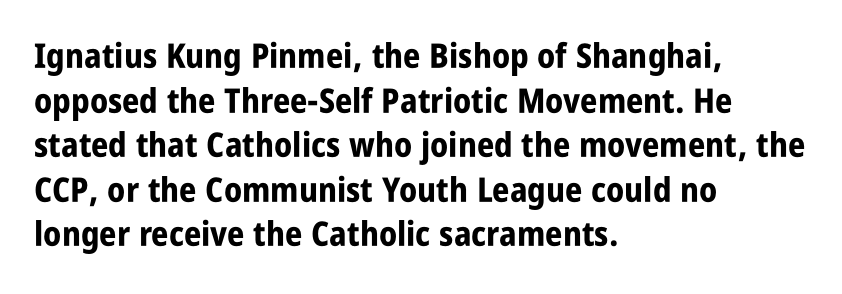
{"serif": "no", "italic": "no", "bold": "yes", "weight": "bold", "width": "condensed", "stroke_contrast": "low", "x_height": "large", "monospaced": "no", "underline": "no", "align": "left", "line_spacing": "normal", "line_spacing_ratio": 1.31, "letter_spacing": "normal", "letter_spacing_em": 0.0, "glyph_px": 34}
